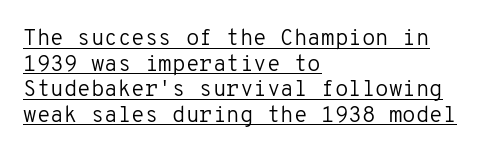
Q: Is the text bold? A: No.
Q: Is the text italic (slanted)? A: No, it is upright.
Q: Is the text underlined? A: Yes.
Q: How is the paragraph aligned? A: Left-aligned.
Q: Is the spacing between letters normal or unusually wide? A: Normal.
